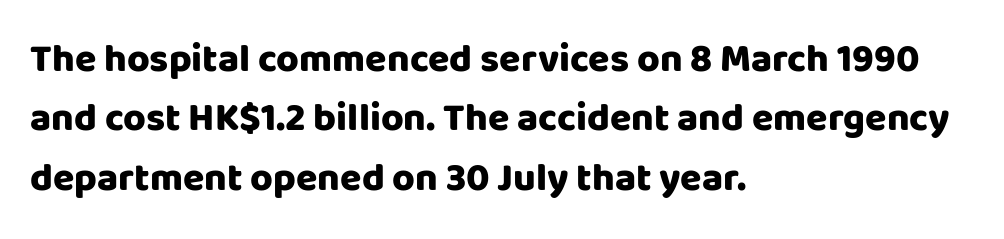
Casual observation: everything's shoved over to the left. The letters are bold, with thick, heavy strokes. Nobody drew a line under any word here. Regarding leading, the lines here are spaced in the standard way. Think of a printed novel: that variable character pitch is what you see here. When letters stand straight like this, we call the style roman or upright.
